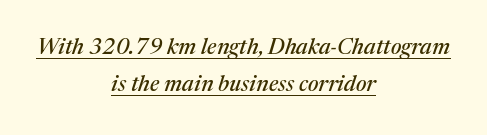
Q: Is the text italic (slanted)? A: Yes, it leans right by about 17 degrees.
Q: Is the text underlined? A: Yes.
Q: How is the paragraph aligned? A: Centered.
Q: Is the spacing between letters normal or unusually wide? A: Normal.
Q: Is the spacing between lines tight, normal or loose? A: Normal.
